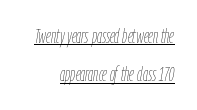
The image shows 20 px text type, italic (leaning right); set right-aligned, loose line spacing (1.92x), normal letter spacing, underlined.
